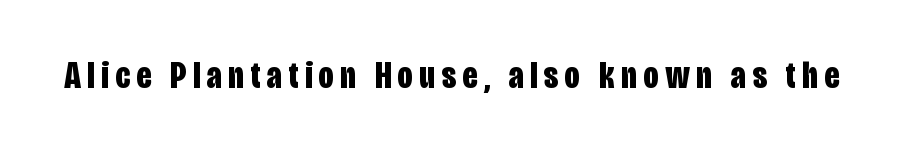
Q: Is the text bold? A: Yes.
Q: Is the text italic (slanted)? A: No, it is upright.
Q: Is the typeface a serif or a sans-serif typeface? A: Sans-serif.
Q: Is the text underlined? A: No.
Q: Width (condensed, normal, or wide)? A: Condensed.
Q: Stroke contrast? A: Low.
Q: x-height? A: Large.
Q: Monospaced? A: No.
